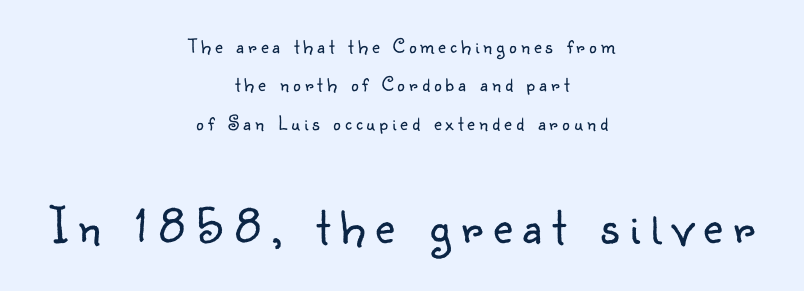
The specimen reads as upright at a glance. Spacing verdict: proportional, widths tailored to each character. Check where the strokes stop: nothing finishes them off — pure sans. The specimen omits any rule beneath the text block's lines. The rendering positions every line midway between the sides. The tracking jumps out immediately: characters are airy and widely separated.
